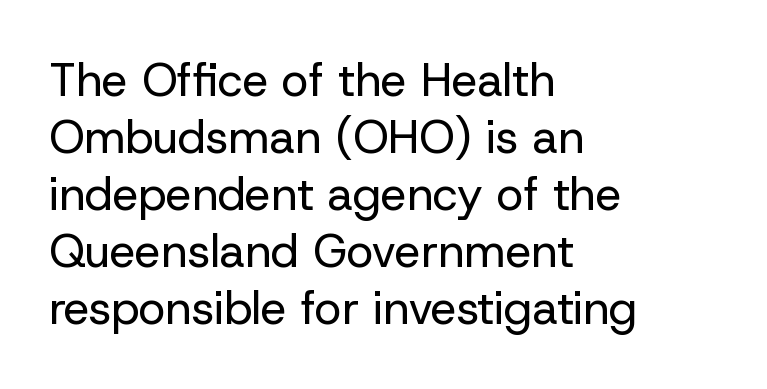
On a weight scale, this lands at 450 or below. Ascenders rise straight up at ninety degrees. Caption: multi-line text, flush left, ragged right. Here the designer chose a conventional face with non-uniform glyph widths. The characters display no serif detailing; their extremities are plain.
